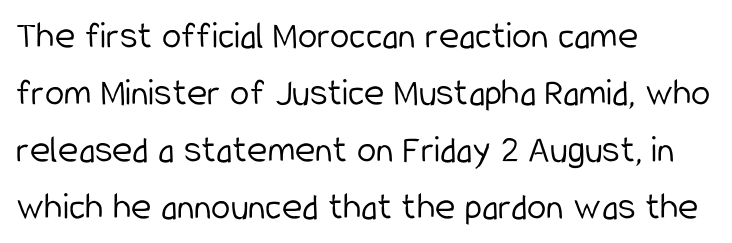
{"serif": "no", "italic": "no", "bold": "no", "weight": "light", "width": "condensed", "stroke_contrast": "low", "x_height": "medium", "monospaced": "no", "underline": "no", "align": "left", "line_spacing": "normal", "line_spacing_ratio": 1.46, "letter_spacing": "normal", "letter_spacing_em": 0.0, "glyph_px": 39}
